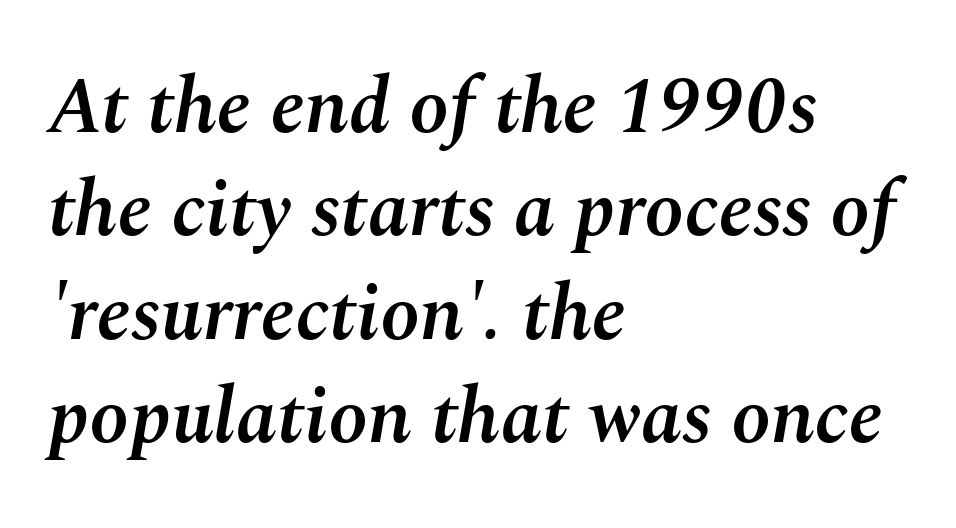
Q: Is the text bold? A: Semi-bold.
Q: Is the text italic (slanted)? A: Yes, it leans right by about 10 degrees.
Q: Is the text underlined? A: No.
Q: How is the paragraph aligned? A: Left-aligned.
Q: Is the spacing between letters normal or unusually wide? A: Normal.
Q: Is the spacing between lines tight, normal or loose? A: Normal.
Q: Width (condensed, normal, or wide)? A: Normal.
Q: Stroke contrast? A: Medium.
Q: x-height? A: Medium.
Q: Monospaced? A: No.
